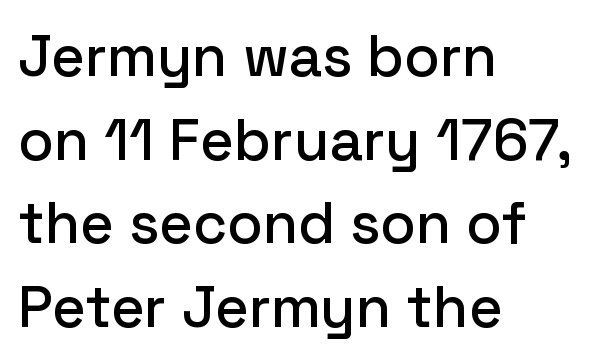
{"serif": "no", "italic": "no", "width": "normal", "stroke_contrast": "low", "x_height": "medium", "monospaced": "no", "underline": "no", "align": "left", "line_spacing": "normal", "line_spacing_ratio": 1.44, "letter_spacing": "normal", "letter_spacing_em": 0.0, "glyph_px": 58}
